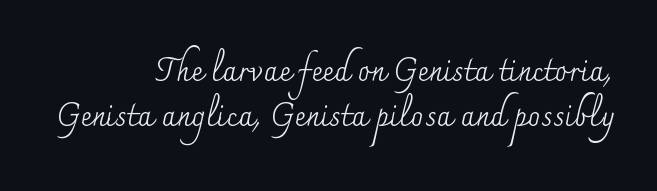
Q: Is the text bold? A: No.
Q: Is the text italic (slanted)? A: Yes.
Q: Is the typeface a serif or a sans-serif typeface? A: Serif.
Q: Is the text underlined? A: No.
Q: How is the paragraph aligned? A: Right-aligned.
Q: Is the spacing between letters normal or unusually wide? A: Normal.
Q: Is the spacing between lines tight, normal or loose? A: Normal.
Q: Width (condensed, normal, or wide)? A: Normal.
Q: Stroke contrast? A: Medium.
Q: x-height? A: Small.
Q: Monospaced? A: No.
